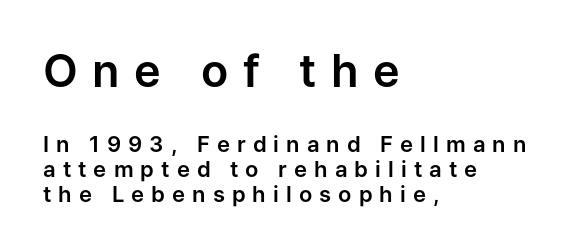
Q: Is the text italic (slanted)? A: No, it is upright.
Q: Is the typeface a serif or a sans-serif typeface? A: Sans-serif.
Q: Is the text underlined? A: No.
Q: How is the paragraph aligned? A: Left-aligned.
Q: Is the spacing between letters normal or unusually wide? A: Unusually wide.
Q: Is the spacing between lines tight, normal or loose? A: Tight.
Q: Which block of text is set in a larger size, the first (top) or the second (bottom)? A: The first (top) one.
Q: Width (condensed, normal, or wide)? A: Normal.
Q: Stroke contrast? A: Low.
Q: x-height? A: Medium.
Q: Monospaced? A: No.
